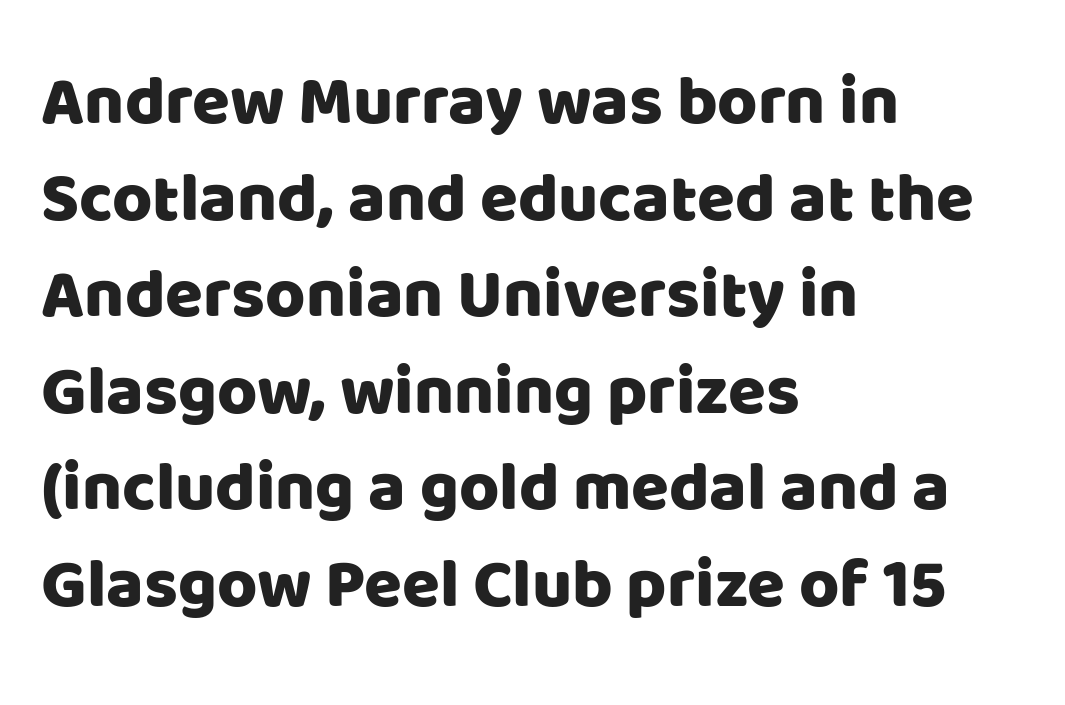
Q: Is the text italic (slanted)? A: No, it is upright.
Q: Is the typeface a serif or a sans-serif typeface? A: Sans-serif.
Q: Is the text underlined? A: No.
Q: How is the paragraph aligned? A: Left-aligned.
Q: Is the spacing between letters normal or unusually wide? A: Normal.
Q: Is the spacing between lines tight, normal or loose? A: Normal.
Q: Width (condensed, normal, or wide)? A: Normal.
Q: Stroke contrast? A: Low.
Q: x-height? A: Large.
Q: Monospaced? A: No.
